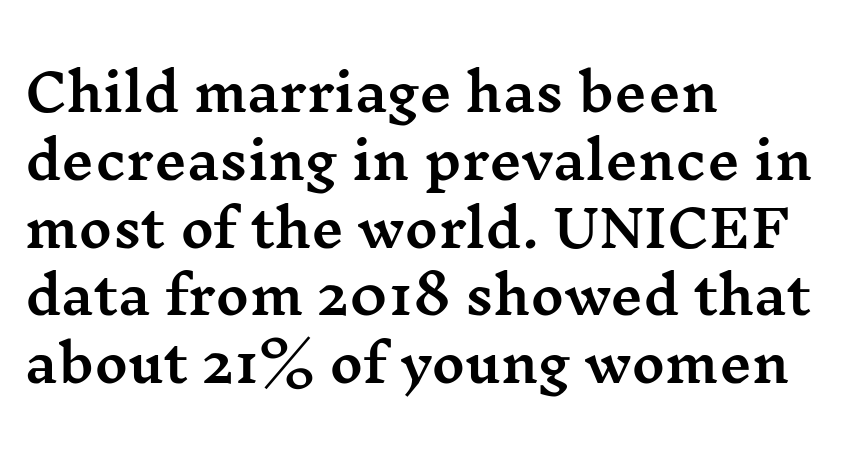
Q: Is the text italic (slanted)? A: No, it is upright.
Q: Is the typeface a serif or a sans-serif typeface? A: Serif.
Q: Is the text underlined? A: No.
Q: How is the paragraph aligned? A: Left-aligned.
Q: Is the spacing between letters normal or unusually wide? A: Normal.
Q: Is the spacing between lines tight, normal or loose? A: Normal.
Q: Width (condensed, normal, or wide)? A: Wide.
Q: Stroke contrast? A: Medium.
Q: x-height? A: Medium.
Q: Monospaced? A: No.
